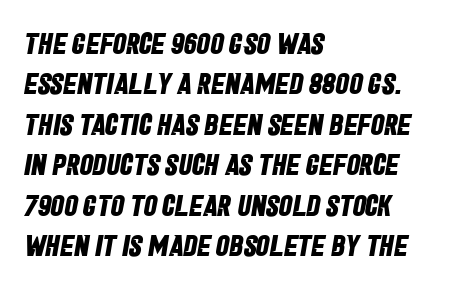
{"serif": "no", "bold": "yes", "weight": "bold", "width": "condensed", "stroke_contrast": "low", "x_height": "large", "monospaced": "no", "underline": "no", "align": "left", "line_spacing": "normal", "line_spacing_ratio": 1.35, "letter_spacing": "normal", "letter_spacing_em": 0.0, "glyph_px": 30}
